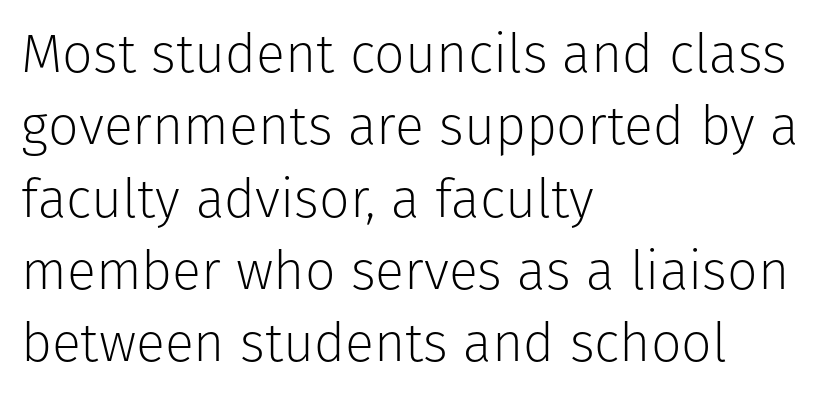
{"serif": "no", "italic": "no", "bold": "no", "weight": "light", "width": "normal", "stroke_contrast": "low", "x_height": "medium", "monospaced": "no", "underline": "no", "align": "left", "line_spacing": "normal", "line_spacing_ratio": 1.34, "letter_spacing": "normal", "letter_spacing_em": 0.0, "glyph_px": 54}
